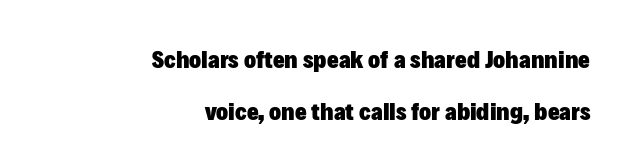
{"italic": "no", "bold": "yes", "underline": "no", "align": "right", "line_spacing": "loose", "line_spacing_ratio": 2.08, "letter_spacing": "normal", "letter_spacing_em": 0.0, "glyph_px": 25}
